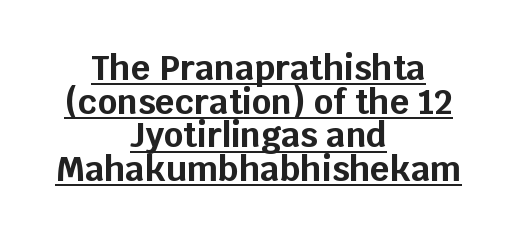
The image shows 34 px bold sans-serif type, upright; set centered, tight line spacing (0.99x), normal letter spacing, underlined; low stroke contrast and a large x-height.
